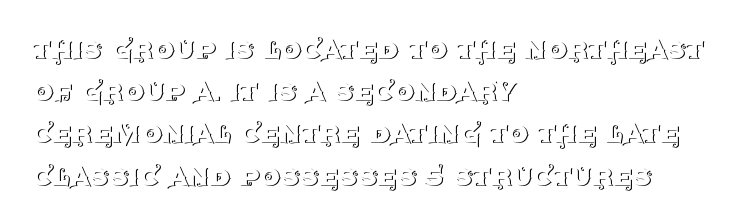
{"serif": "yes", "italic": "no", "bold": "no", "weight": "thin", "width": "normal", "stroke_contrast": "medium", "x_height": "large", "monospaced": "no", "underline": "no", "align": "left", "line_spacing": "normal", "line_spacing_ratio": 1.28, "letter_spacing": "normal", "letter_spacing_em": 0.0, "glyph_px": 33}
